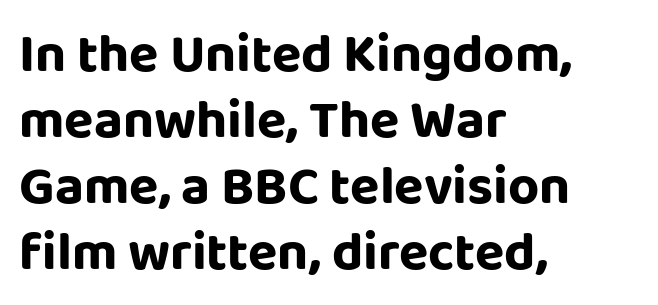
Short note: letters normally spaced. The passage shown is typeset with a sans-serif family. The axis of the letterforms is exactly vertical. Character widths vary here, with narrow letters taking less room than wide ones.
